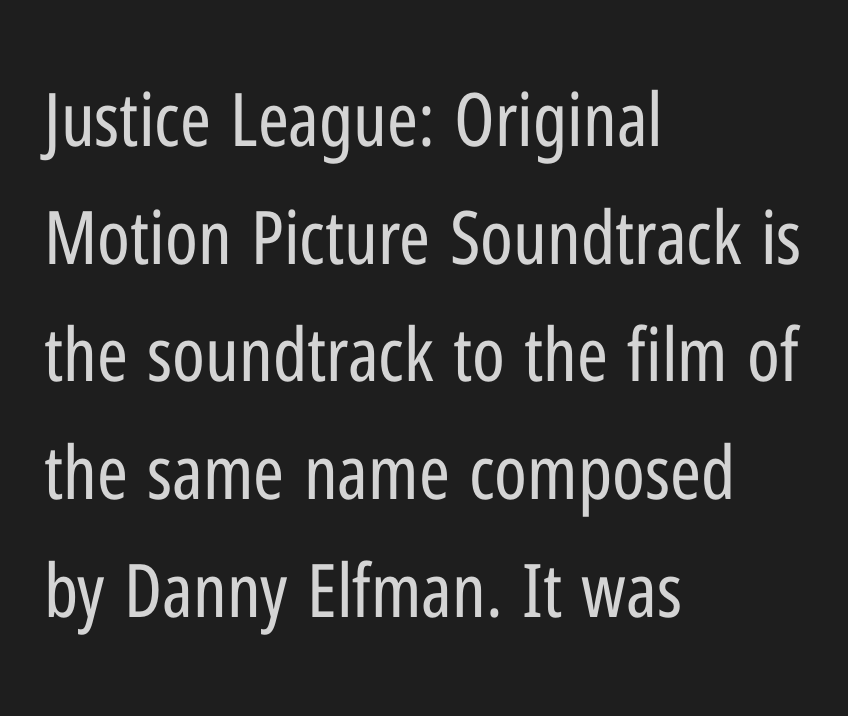
Regarding leading, the lines here are spaced in the standard way. The letters look calm and open, with moderate or lighter stems. No extra tracking has been applied to these lines. This is roman type, the default non-slanted kind.
